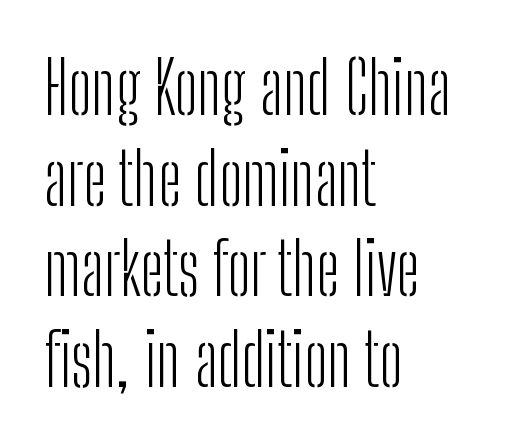
{"serif": "no", "italic": "no", "bold": "no", "weight": "light", "width": "condensed", "stroke_contrast": "low", "x_height": "medium", "monospaced": "no", "underline": "no", "align": "left", "line_spacing": "normal", "line_spacing_ratio": 1.26, "letter_spacing": "normal", "letter_spacing_em": 0.0, "glyph_px": 72}
